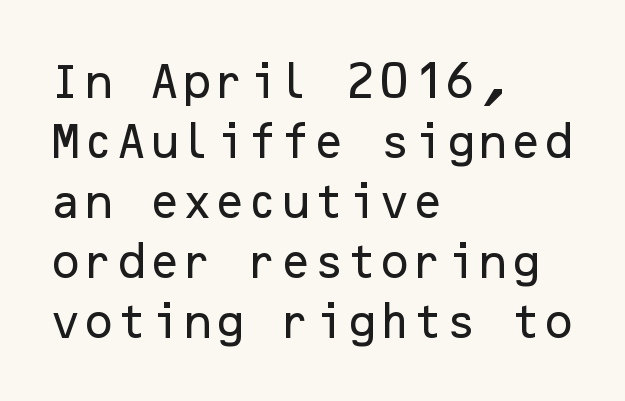
Successive baselines arrive at the customary interval. The letterforms sit shoulder to shoulder at normal distance. This rendering uses left alignment, leaving the right contour irregular. I'd call this a sans setting — the letters go barefoot. Nope, not italic — everything's standing straight.
